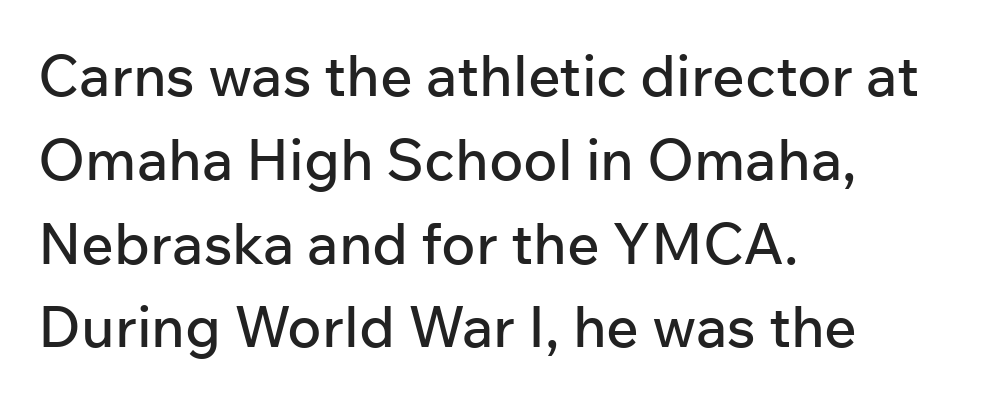
{"serif": "no", "italic": "no", "width": "normal", "stroke_contrast": "low", "x_height": "medium", "monospaced": "no", "underline": "no", "align": "left", "line_spacing": "normal", "line_spacing_ratio": 1.47, "letter_spacing": "normal", "letter_spacing_em": 0.0, "glyph_px": 57}
